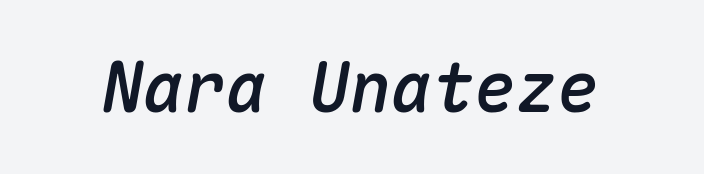
The horizontal fit of the characters is conventional and even. Fixed-width glyphs throughout — classic coding-font behaviour. You can tell it's italic because the verticals aren't actually vertical. Glance below the letters and you will spot only blank space.
